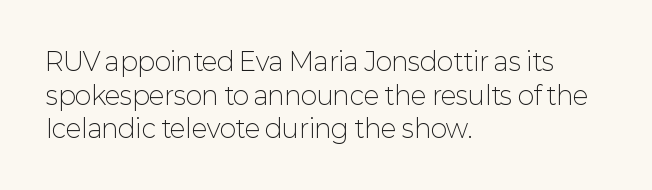
The image shows 25 px text type, upright; set left-aligned, normal line spacing (1.35x), normal letter spacing, not underlined.
